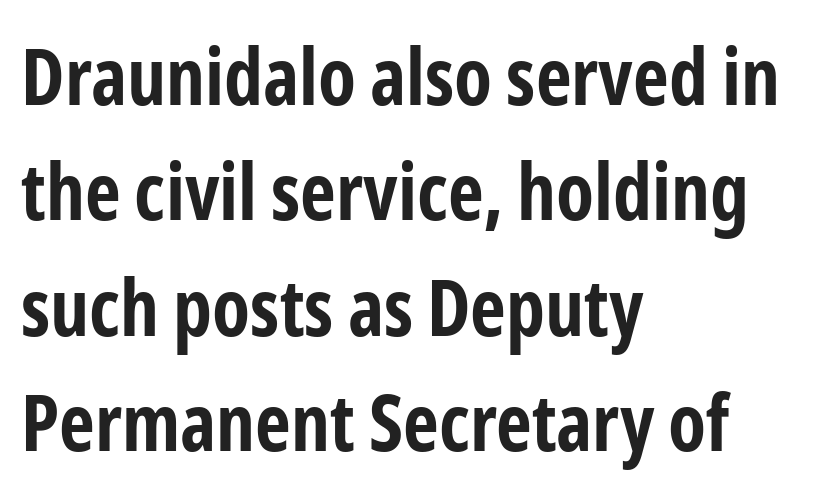
{"serif": "no", "italic": "no", "bold": "yes", "weight": "bold", "width": "condensed", "stroke_contrast": "low", "x_height": "medium", "monospaced": "no", "underline": "no", "align": "left", "line_spacing": "normal", "line_spacing_ratio": 1.48, "letter_spacing": "normal", "letter_spacing_em": 0.0, "glyph_px": 78}
